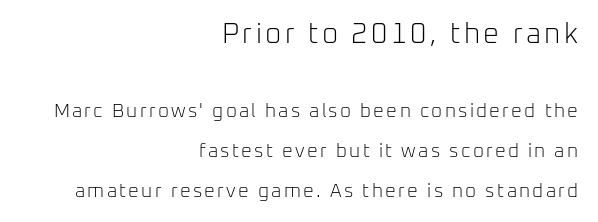
The rendering anchors every line to the right-hand side. The rendering shrinks the type as you move from the upper chunk to the lower. Does the type have serifs? No, each stem ends abruptly. How would I describe the line gaps? Wide and relaxed. No letter is thick-stroked: the sample isn't bold.
